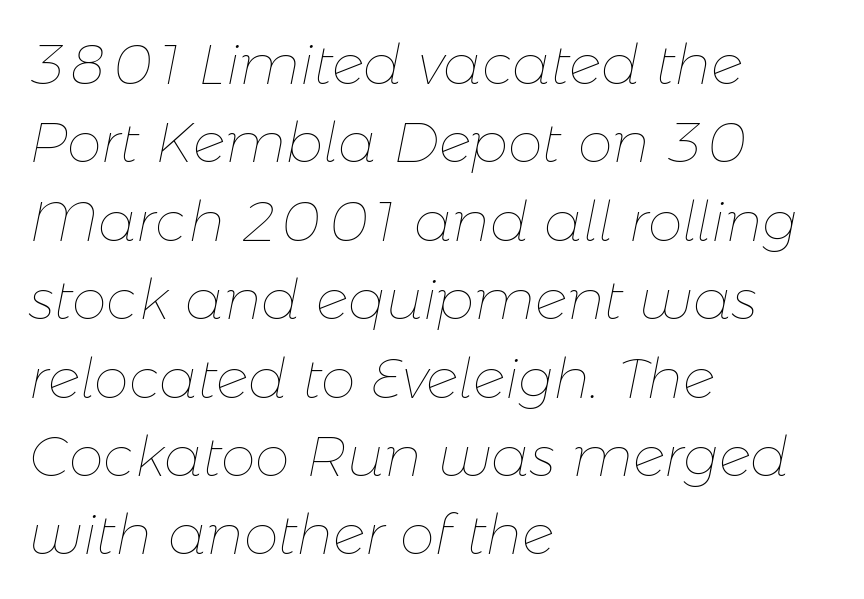
Yep, that's italic — everything's leaning. A typesetter would call this proportional, since set widths differ per character. Lines of text with bare space underneath. The line texture is even and compact thanks to regular tracking.
